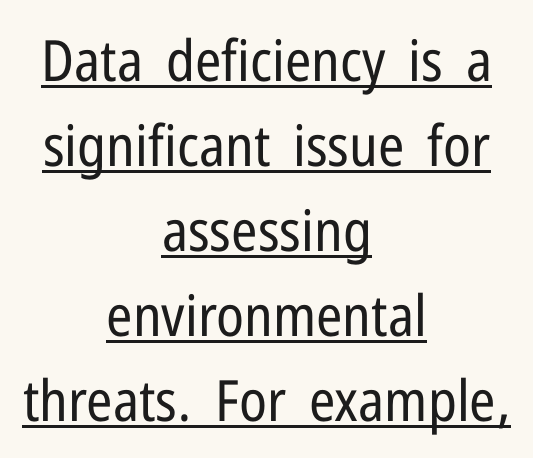
The image shows 57 px regular-weight, condensed sans-serif type, upright; set centered, normal line spacing (1.49x), normal letter spacing, underlined; low stroke contrast and a medium x-height.
